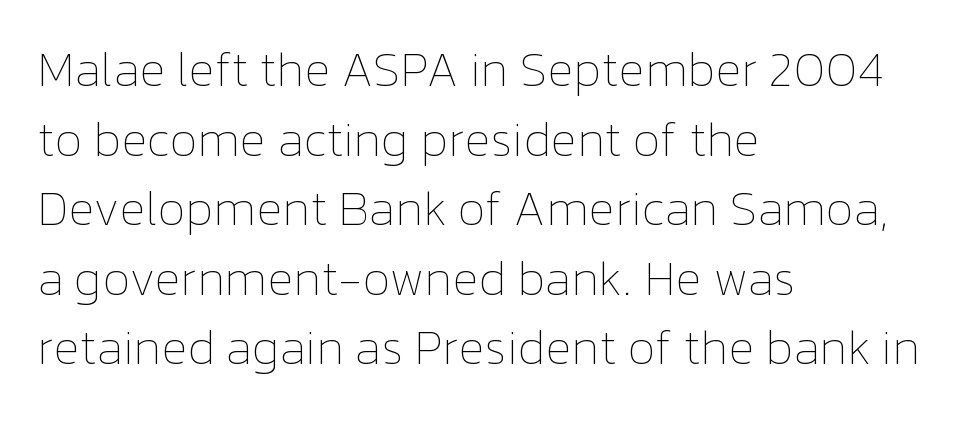
{"italic": "no", "bold": "no", "weight": "thin", "width": "normal", "stroke_contrast": "low", "x_height": "medium", "monospaced": "no", "underline": "no", "align": "left", "line_spacing": "normal", "line_spacing_ratio": 1.42, "letter_spacing": "normal", "letter_spacing_em": 0.0, "glyph_px": 49}
